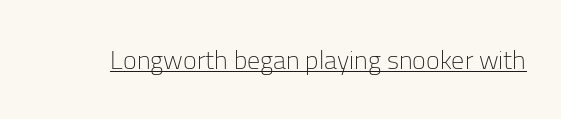
The image shows 26 px text type, upright; set normal letter spacing, underlined.
